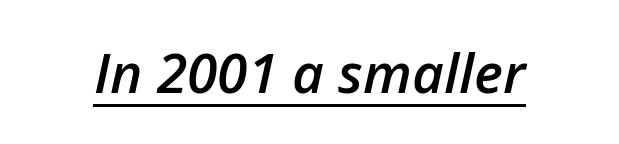
Tracking value appears to be zero — textbook default spacing. The words here are underlined. Here the designer chose a conventional face with non-uniform glyph widths. You can tell it's italic because the verticals aren't actually vertical.
